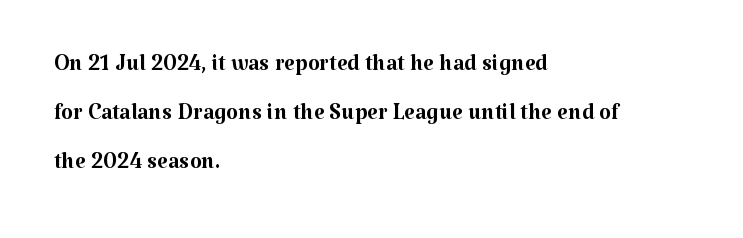
{"serif": "yes", "italic": "no", "bold": "no", "weight": "regular", "width": "normal", "stroke_contrast": "medium", "x_height": "medium", "monospaced": "no", "underline": "no", "align": "left", "line_spacing": "normal", "line_spacing_ratio": 1.58, "letter_spacing": "normal", "letter_spacing_em": 0.0, "glyph_px": 31}
